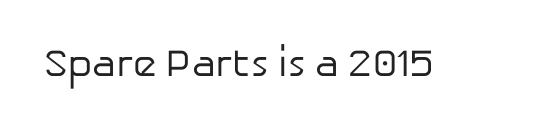
Font category for this specimen: sans-serif. On a weight scale, this lands at 450 or below. The line texture is even and compact thanks to regular tracking. Characters remain perfectly vertical along every line. Unmarked baselines from the first word to the last.
